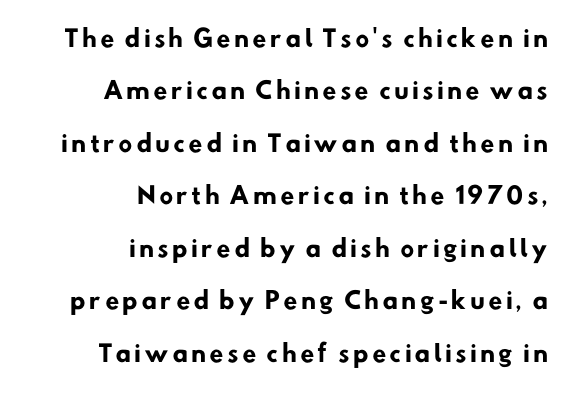
Q: Is the text bold? A: Yes.
Q: Is the text underlined? A: No.
Q: How is the paragraph aligned? A: Right-aligned.
Q: Is the spacing between lines tight, normal or loose? A: Loose.
